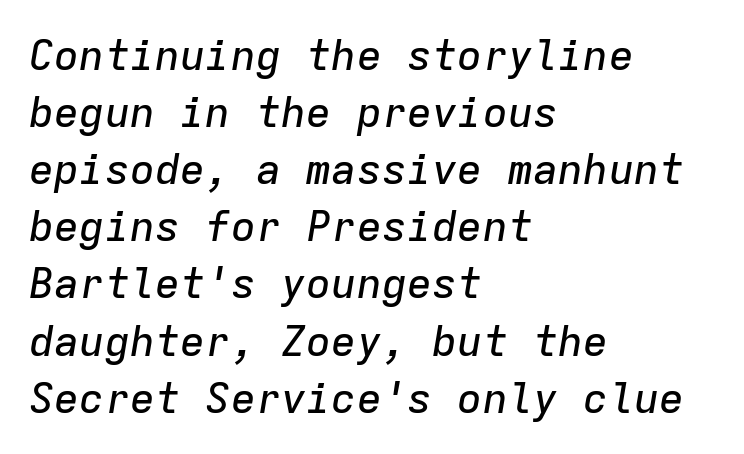
Does the leading feel generous? No, just average. Observe the lean: these are italic letterforms. The text block is weighted toward the left margin, trailing off unevenly rightward. Do the characters align in a grid? Yes, the font is monospaced. The tracking reads as untouched default to a designer's eye.
